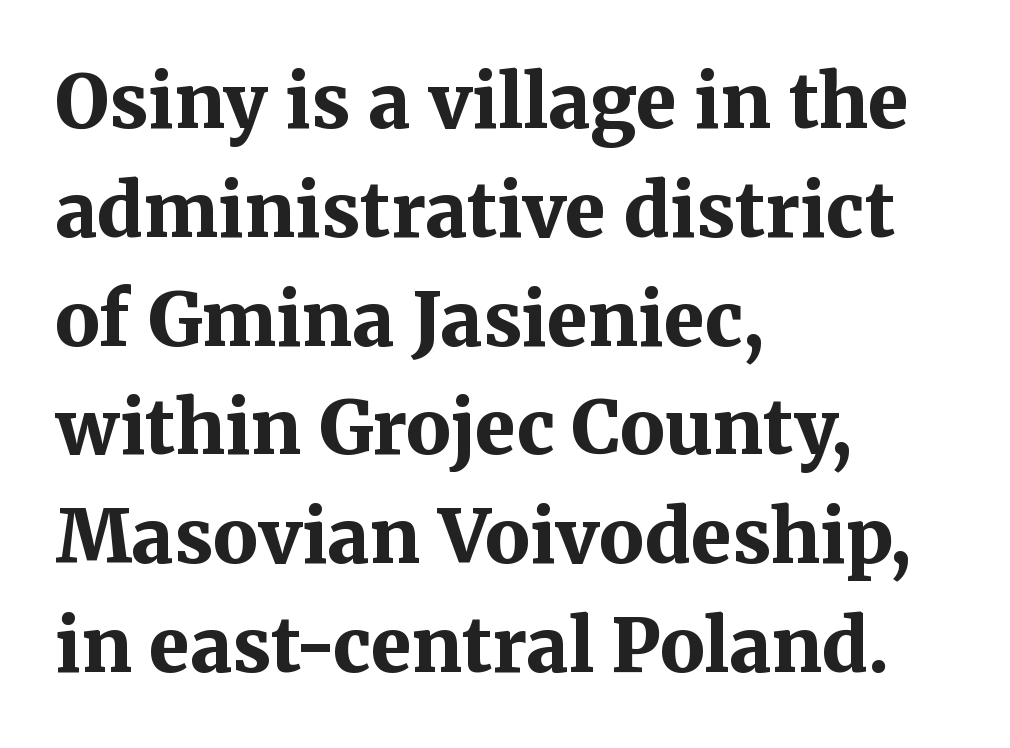
The image shows 74 px bold serif type, upright; set left-aligned, normal line spacing (1.47x), normal letter spacing, not underlined; medium stroke contrast and a medium x-height.
